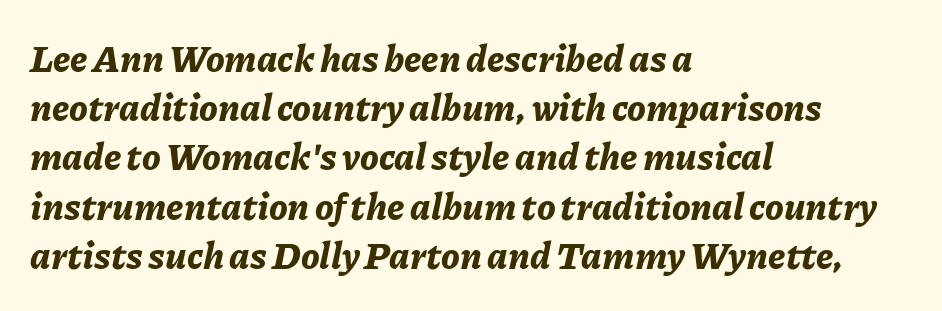
The image shows 37 px bold type, italic (leaning right); set left-aligned, normal line spacing (1.33x), normal letter spacing, not underlined; low stroke contrast and a medium x-height.
